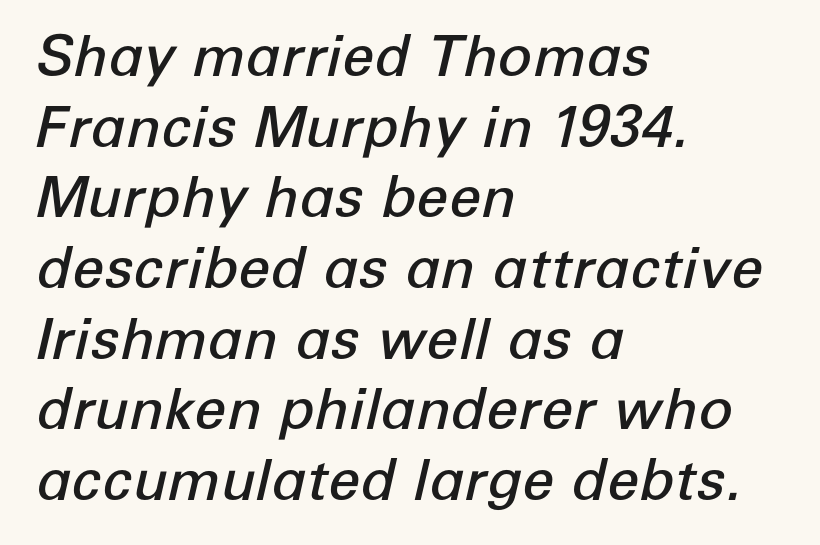
The image shows 57 px semibold type, italic (leaning right); set left-aligned, line spacing 1.24x, normal letter spacing, not underlined; low stroke contrast and a medium x-height.
